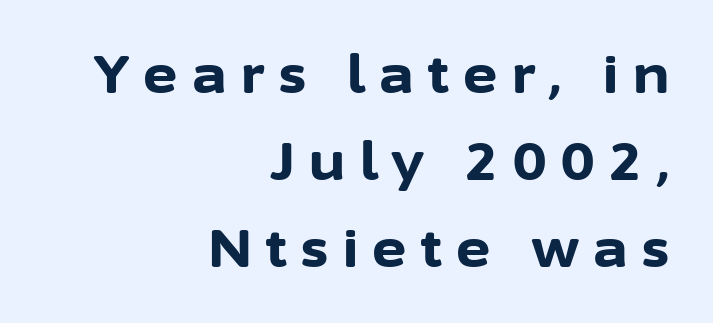
The image shows 52 px bold sans-serif type, upright; set right-aligned, normal line spacing (1.67x), unusually wide letter spacing (+0.28 em), not underlined; low stroke contrast and a medium x-height.
